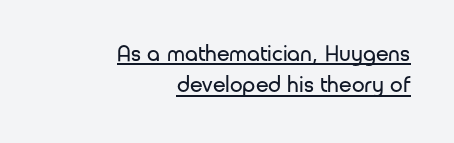
The image shows 23 px text type, upright; set right-aligned, normal line spacing (1.36x), normal letter spacing, underlined.
